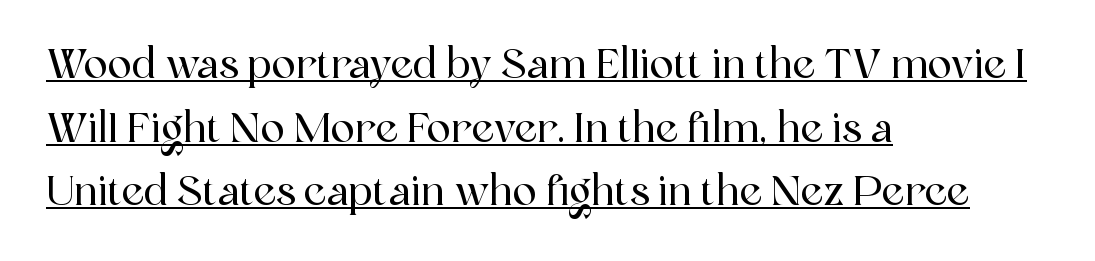
Q: Is the text italic (slanted)? A: No, it is upright.
Q: Is the typeface a serif or a sans-serif typeface? A: Serif.
Q: Is the text underlined? A: Yes.
Q: How is the paragraph aligned? A: Left-aligned.
Q: Is the spacing between letters normal or unusually wide? A: Normal.
Q: Is the spacing between lines tight, normal or loose? A: Normal.
Q: Width (condensed, normal, or wide)? A: Normal.
Q: x-height? A: Medium.
Q: Monospaced? A: No.
